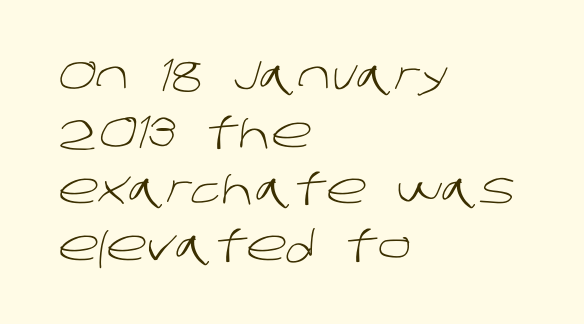
{"serif": "no", "bold": "no", "weight": "light", "width": "normal", "stroke_contrast": "low", "x_height": "large", "monospaced": "no", "underline": "no", "align": "left", "line_spacing": "normal", "line_spacing_ratio": 1.35, "letter_spacing": "normal", "letter_spacing_em": 0.0, "glyph_px": 42}
